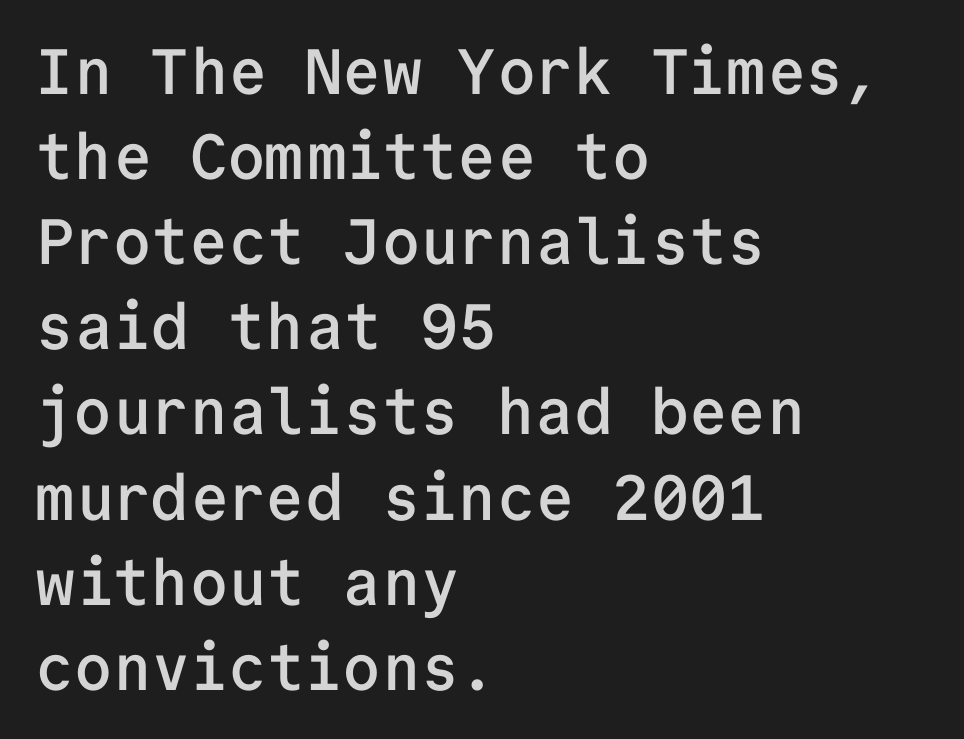
Italic? Not at all — the glyphs are vertical. The typesetter chose a ragged-right arrangement here. This rendering features lettering with no underline. Compared with an ordinary text face, these strokes are moderately heavier — a semibold.
